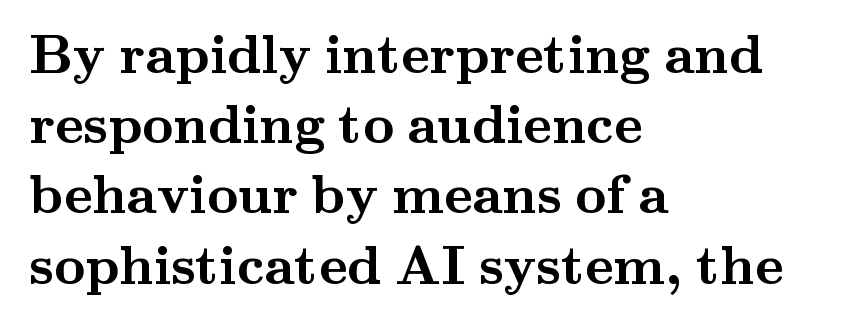
Letter spacing: default. Normally led — the rows are evenly, conventionally spaced. You could not count columns in this text — the font is proportionally spaced. This sample uses an upright cut, with every glyph sitting square on the baseline.
